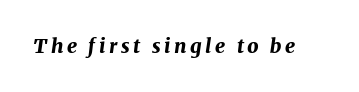
Q: Is the text bold? A: Yes.
Q: Is the text italic (slanted)? A: Yes, it leans right by about 8 degrees.
Q: Is the text underlined? A: No.
